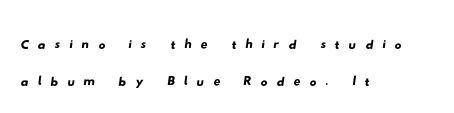
Q: Is the typeface a serif or a sans-serif typeface? A: Sans-serif.
Q: Is the text underlined? A: No.
Q: How is the paragraph aligned? A: Left-aligned.
Q: Is the spacing between letters normal or unusually wide? A: Unusually wide.
Q: Is the spacing between lines tight, normal or loose? A: Tight.
Q: Width (condensed, normal, or wide)? A: Wide.
Q: Stroke contrast? A: Low.
Q: x-height? A: Small.
Q: Monospaced? A: No.
